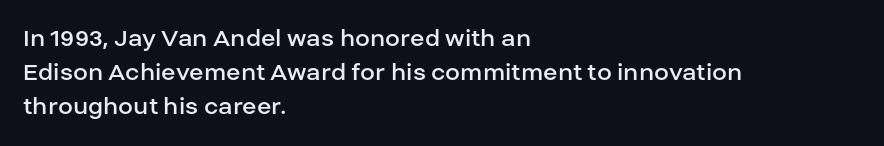
Q: Is the text bold? A: No.
Q: Is the text italic (slanted)? A: No, it is upright.
Q: Is the text underlined? A: No.
Q: How is the paragraph aligned? A: Left-aligned.
Q: Is the spacing between letters normal or unusually wide? A: Normal.
Q: Is the spacing between lines tight, normal or loose? A: Normal.
